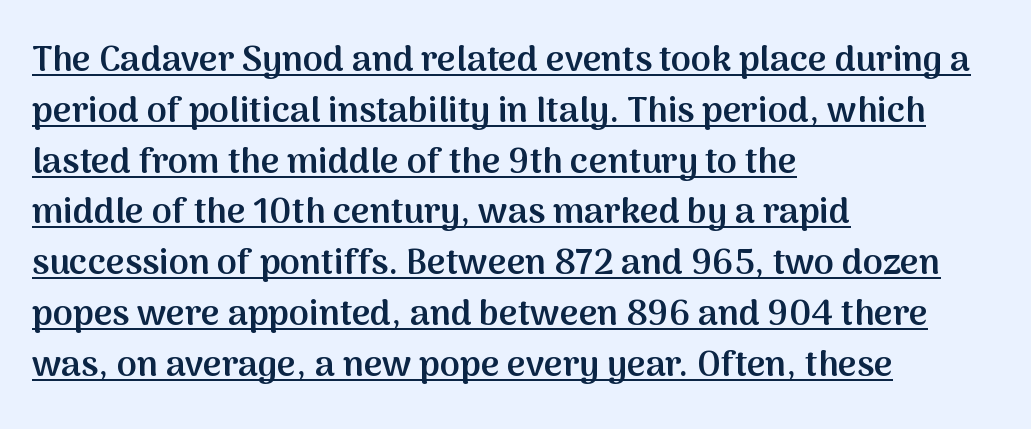
{"serif": "no", "italic": "no", "bold": "semi", "weight": "semibold", "width": "normal", "stroke_contrast": "medium", "x_height": "medium", "monospaced": "no", "underline": "yes", "align": "left", "line_spacing": "normal", "line_spacing_ratio": 1.41, "letter_spacing": "normal", "letter_spacing_em": 0.0, "glyph_px": 36}
